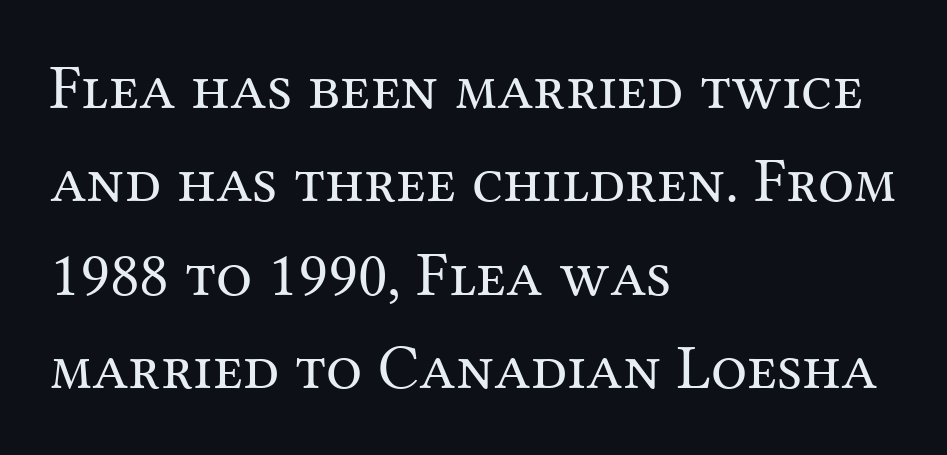
Glyph-to-glyph distance matches everyday printed text. Type without underlining. Letters have the restrained weight of plain body copy at most. The specimen reads as upright at a glance. Each letter's strokes conclude with small projecting serifs.
